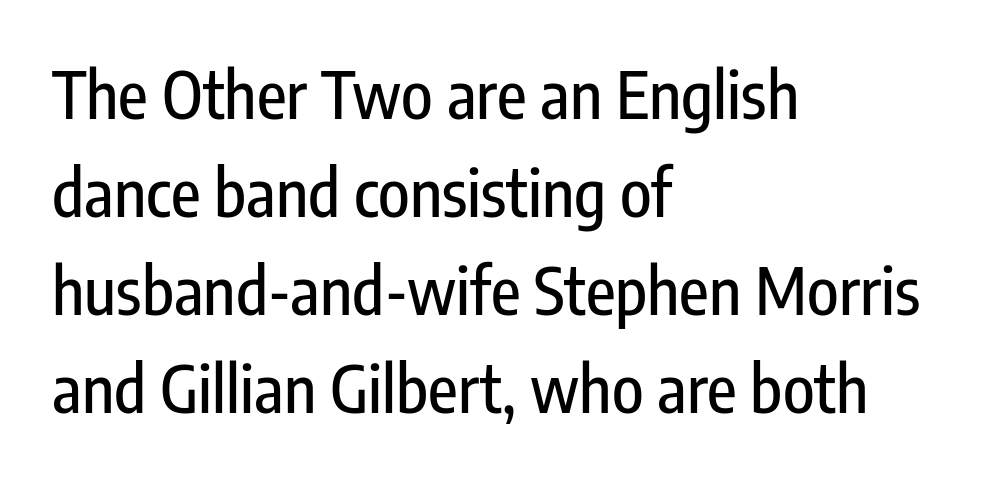
Between one letter and the next there's only the usual sliver of space. Plain, unruled lines of type. The letters stand upright; this is a roman face. Typeset ragged right — the left edge is the straight one. Does the leading feel generous? No, just average. Proportional: the letters do not fall into vertical columns.
